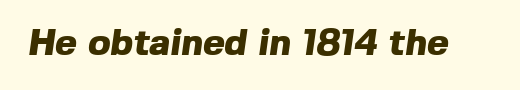
{"serif": "no", "bold": "yes", "weight": "heavy", "width": "normal", "x_height": "medium", "monospaced": "no", "underline": "no", "letter_spacing": "normal", "letter_spacing_em": 0.0, "glyph_px": 37}
